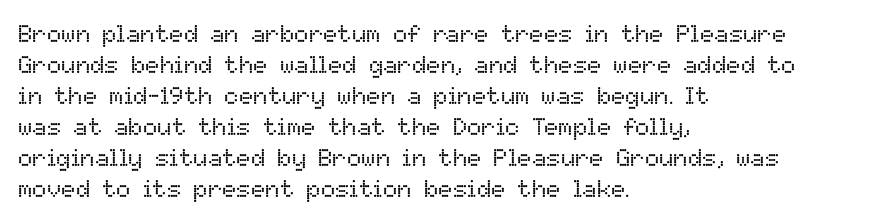
{"italic": "no", "bold": "no", "underline": "no", "align": "left", "line_spacing": "normal", "line_spacing_ratio": 1.29, "letter_spacing": "normal", "letter_spacing_em": 0.0, "glyph_px": 24}
